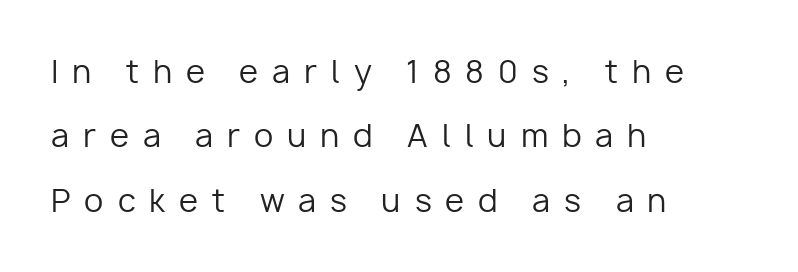
Q: Is the text bold? A: No.
Q: Is the text italic (slanted)? A: No, it is upright.
Q: Is the typeface a serif or a sans-serif typeface? A: Sans-serif.
Q: Is the text underlined? A: No.
Q: How is the paragraph aligned? A: Left-aligned.
Q: Is the spacing between letters normal or unusually wide? A: Unusually wide.
Q: Is the spacing between lines tight, normal or loose? A: Loose.
Q: Width (condensed, normal, or wide)? A: Normal.
Q: Stroke contrast? A: Low.
Q: x-height? A: Medium.
Q: Monospaced? A: No.
